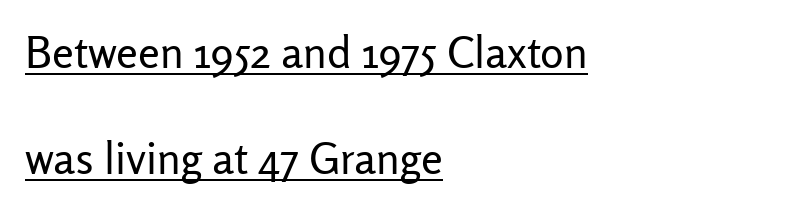
How are the letters spaced? Ordinarily, with no added tracking. A student would call this left alignment; a typographer would say flush left, rag right. Italic: no, the glyphs are upright roman. Interline gaps are noticeably wide in this sample. Unlike a traditional serif, this face leaves its strokes unadorned.
